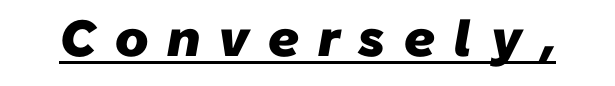
{"serif": "no", "bold": "yes", "weight": "heavy", "width": "normal", "stroke_contrast": "low", "x_height": "medium", "monospaced": "no", "underline": "yes", "letter_spacing": "wide", "letter_spacing_em": 0.37, "glyph_px": 51}
